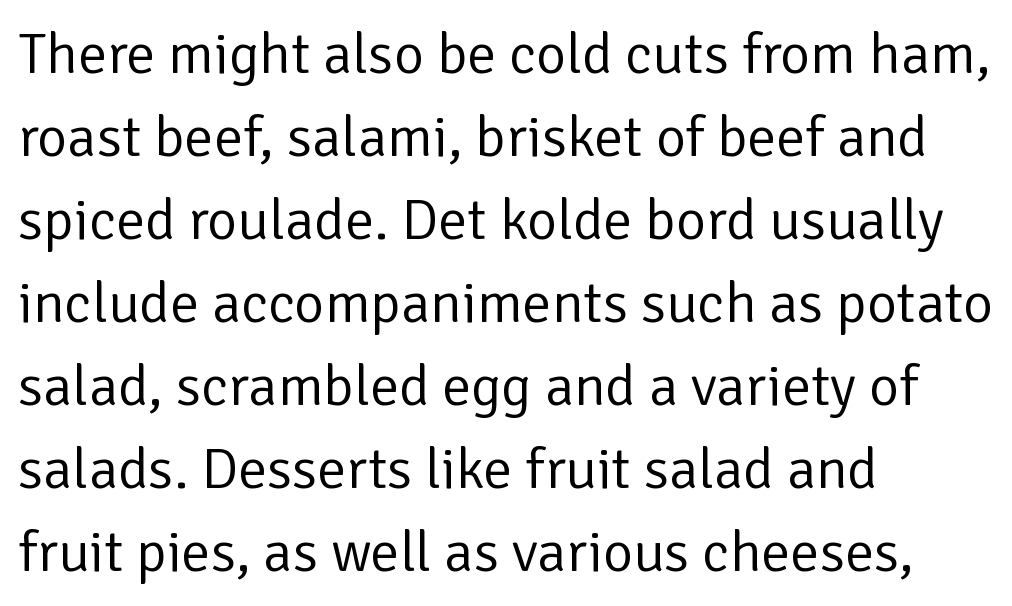
{"serif": "no", "italic": "no", "bold": "no", "weight": "regular", "width": "normal", "stroke_contrast": "low", "x_height": "medium", "monospaced": "no", "underline": "no", "align": "left", "line_spacing": "normal", "line_spacing_ratio": 1.43, "letter_spacing": "normal", "letter_spacing_em": 0.0, "glyph_px": 58}
